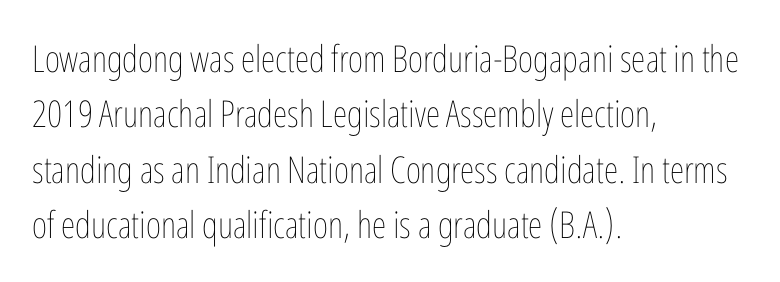
The image shows 37 px thin, condensed type, upright; set left-aligned, normal line spacing (1.5x), normal letter spacing, not underlined; low stroke contrast and a medium x-height.
